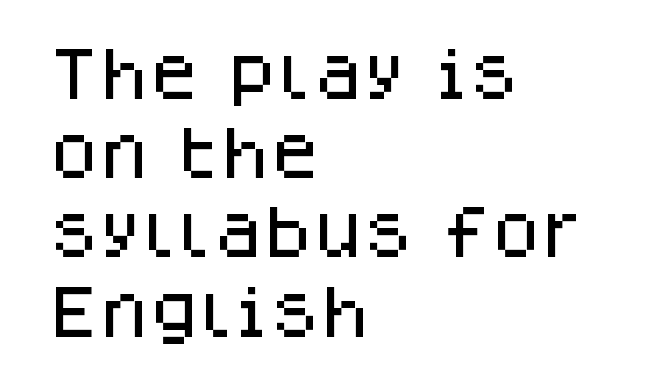
{"serif": "no", "italic": "no", "width": "normal", "stroke_contrast": "low", "x_height": "large", "monospaced": "no", "underline": "no", "align": "left", "line_spacing": "normal", "line_spacing_ratio": 1.39, "letter_spacing": "normal", "letter_spacing_em": 0.0, "glyph_px": 57}
